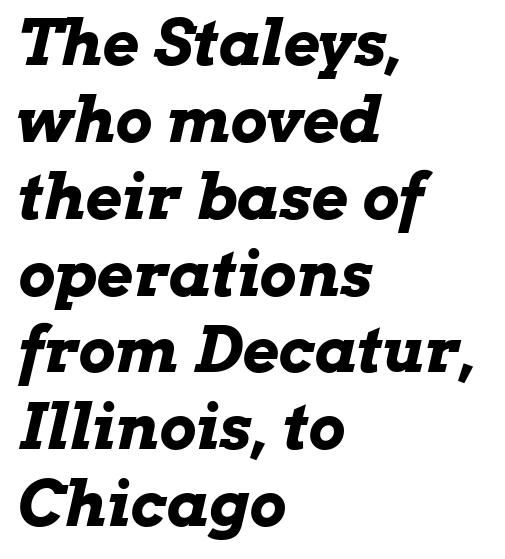
The image shows 63 px bold, wide type, italic (leaning right); set left-aligned, line spacing 1.22x, normal letter spacing, not underlined; low stroke contrast and a medium x-height.
